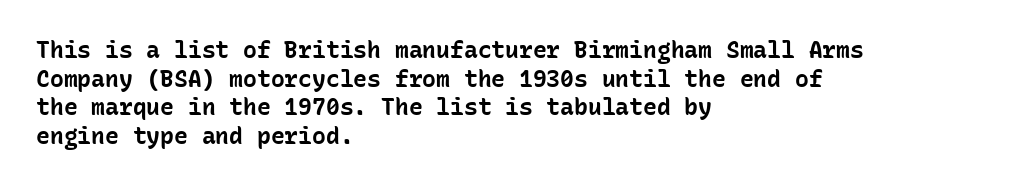
{"italic": "no", "bold": "yes", "underline": "no", "align": "left", "line_spacing": "normal", "line_spacing_ratio": 1.25, "letter_spacing": "normal", "letter_spacing_em": 0.0, "glyph_px": 23}
